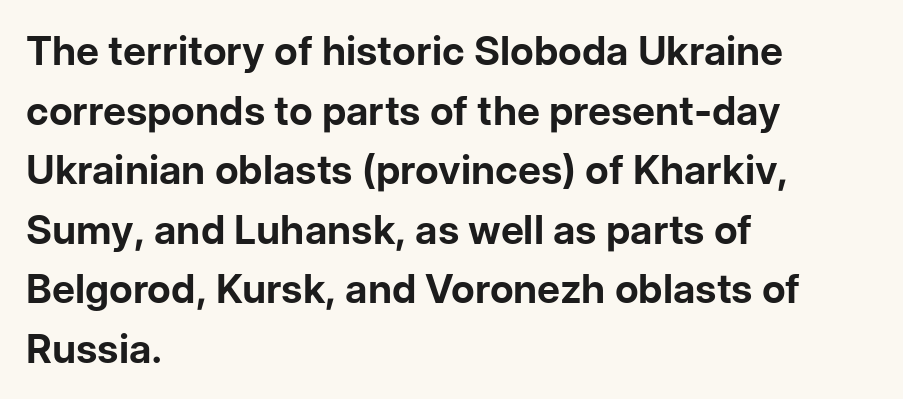
Q: Is the text bold? A: Yes.
Q: Is the text italic (slanted)? A: No, it is upright.
Q: Is the typeface a serif or a sans-serif typeface? A: Sans-serif.
Q: Is the text underlined? A: No.
Q: How is the paragraph aligned? A: Left-aligned.
Q: Is the spacing between letters normal or unusually wide? A: Normal.
Q: Is the spacing between lines tight, normal or loose? A: Normal.
Q: Width (condensed, normal, or wide)? A: Normal.
Q: Stroke contrast? A: Low.
Q: x-height? A: Medium.
Q: Monospaced? A: No.
